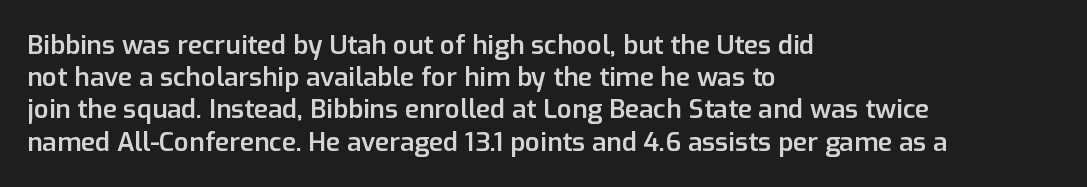
Q: Is the text bold? A: Semi-bold.
Q: Is the text italic (slanted)? A: No, it is upright.
Q: Is the text underlined? A: No.
Q: How is the paragraph aligned? A: Left-aligned.
Q: Is the spacing between letters normal or unusually wide? A: Normal.
